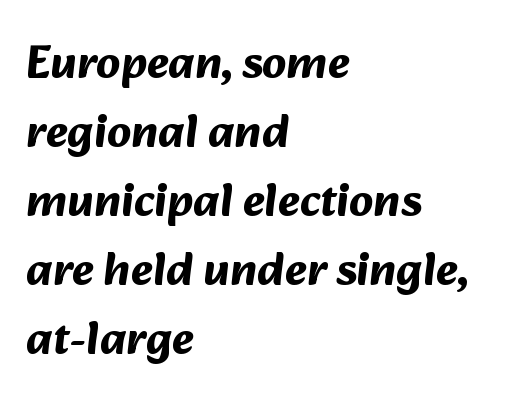
{"serif": "no", "bold": "yes", "weight": "bold", "width": "normal", "stroke_contrast": "medium", "x_height": "medium", "monospaced": "no", "underline": "no", "align": "left", "line_spacing": "normal", "line_spacing_ratio": 1.47, "letter_spacing": "normal", "letter_spacing_em": 0.0, "glyph_px": 47}
